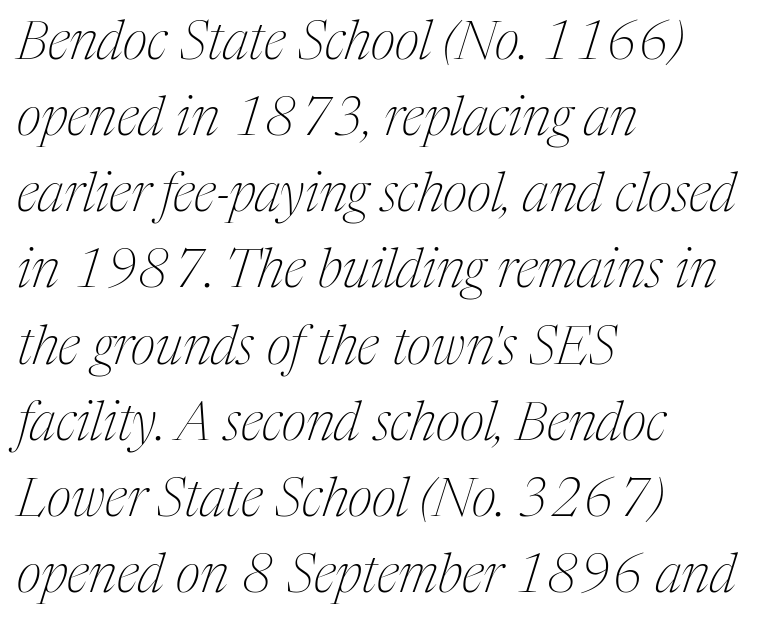
Glyph-to-glyph distance matches everyday printed text. The typeface chosen for these lines features serifs. Casual observation: everything's shoved over to the left. Weight: not bold — regular or lighter.
